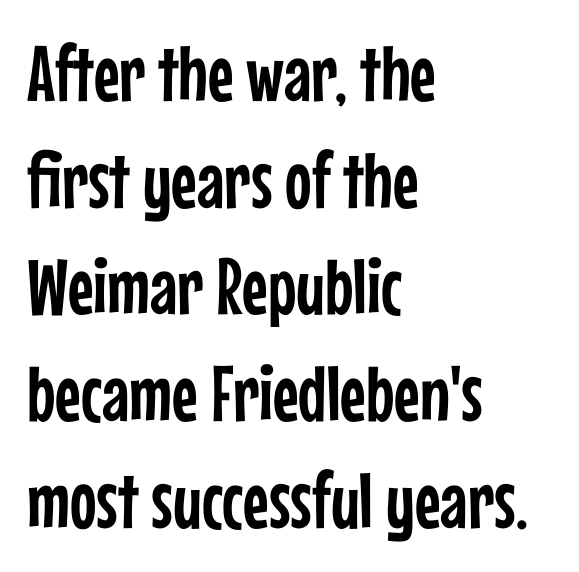
This rendering uses left alignment, leaving the right contour irregular. Varying glyph widths throughout — classic text-font behaviour. Whoever set this chose a conventional vertical rhythm. There is no visible air inserted between adjacent glyphs. In terms of letterform style, serifs are entirely absent. The words here are not underlined.
